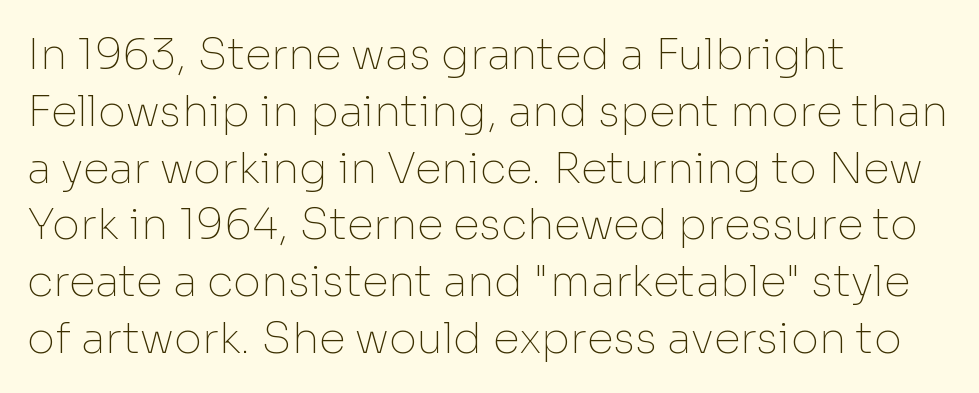
Q: Is the text bold? A: No.
Q: Is the text italic (slanted)? A: No, it is upright.
Q: Is the typeface a serif or a sans-serif typeface? A: Sans-serif.
Q: Is the text underlined? A: No.
Q: How is the paragraph aligned? A: Left-aligned.
Q: Is the spacing between letters normal or unusually wide? A: Normal.
Q: Is the spacing between lines tight, normal or loose? A: Normal.
Q: Width (condensed, normal, or wide)? A: Normal.
Q: Stroke contrast? A: Low.
Q: x-height? A: Medium.
Q: Monospaced? A: No.
